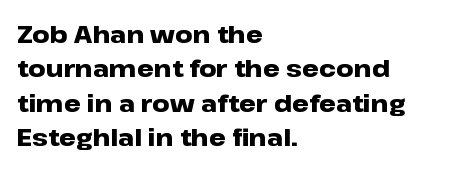
The image shows 24 px bold type, upright; set left-aligned, normal line spacing (1.43x), normal letter spacing, not underlined.
